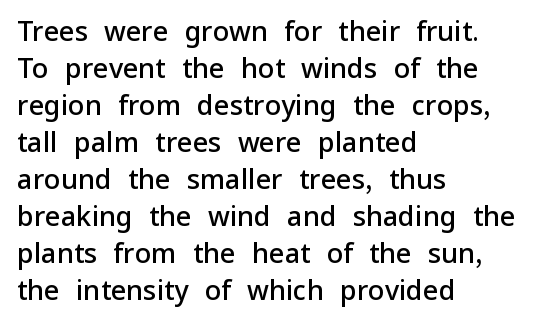
The image shows 27 px text type, upright; set left-aligned, normal line spacing (1.37x), normal letter spacing, not underlined.
